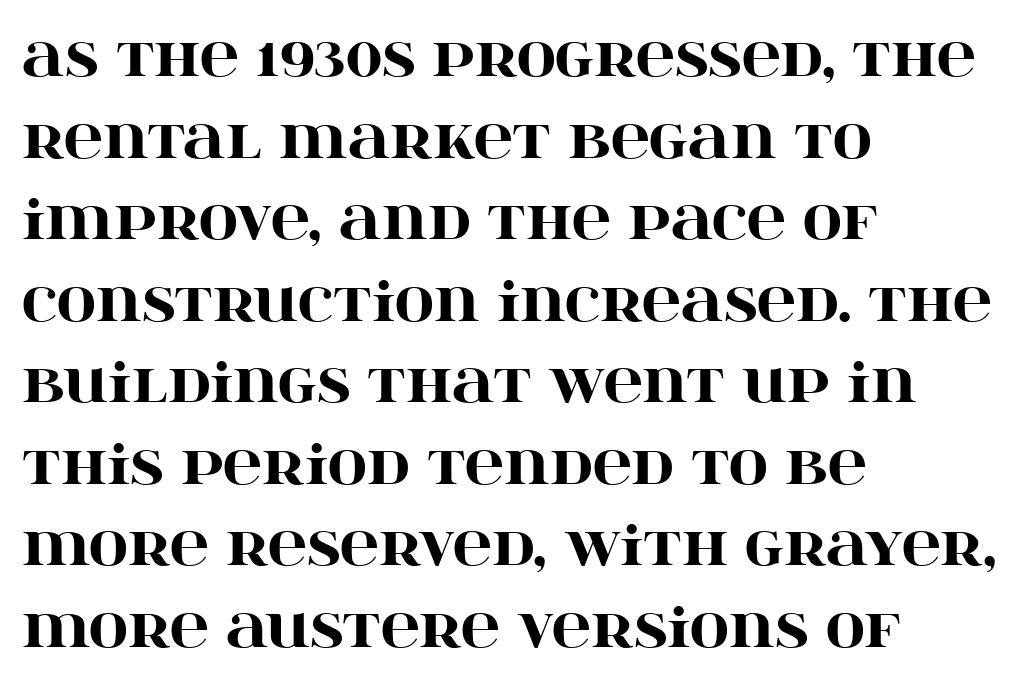
The image shows 54 px heavy, wide serif type, upright; set left-aligned, normal line spacing (1.51x), normal letter spacing, not underlined; high stroke contrast and a large x-height.
